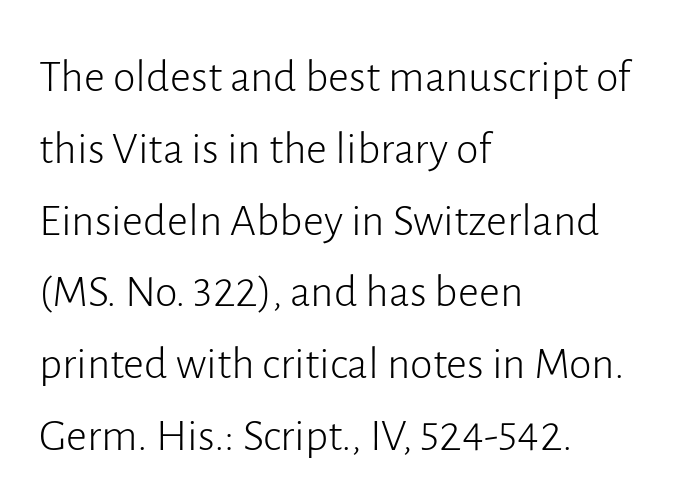
The image shows 46 px light sans-serif type, upright; set left-aligned, normal line spacing (1.56x), normal letter spacing, not underlined; low stroke contrast and a medium x-height.
